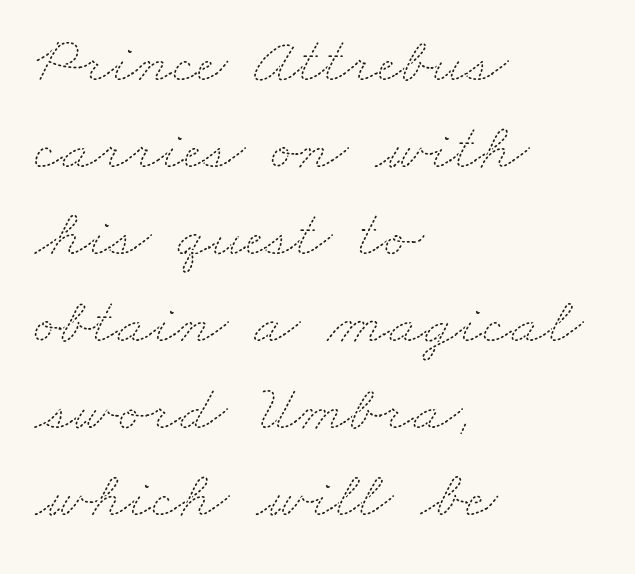
Q: Is the text bold? A: No.
Q: Is the text underlined? A: No.
Q: How is the paragraph aligned? A: Left-aligned.
Q: Is the spacing between letters normal or unusually wide? A: Normal.
Q: Is the spacing between lines tight, normal or loose? A: Normal.
Q: Width (condensed, normal, or wide)? A: Wide.
Q: Stroke contrast? A: Medium.
Q: x-height? A: Small.
Q: Monospaced? A: No.
